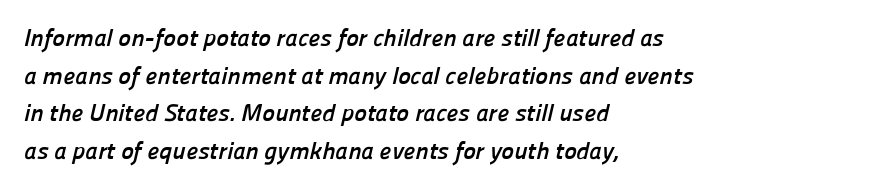
The image shows 24 px bold type; set left-aligned, normal line spacing (1.57x), normal letter spacing, not underlined.
